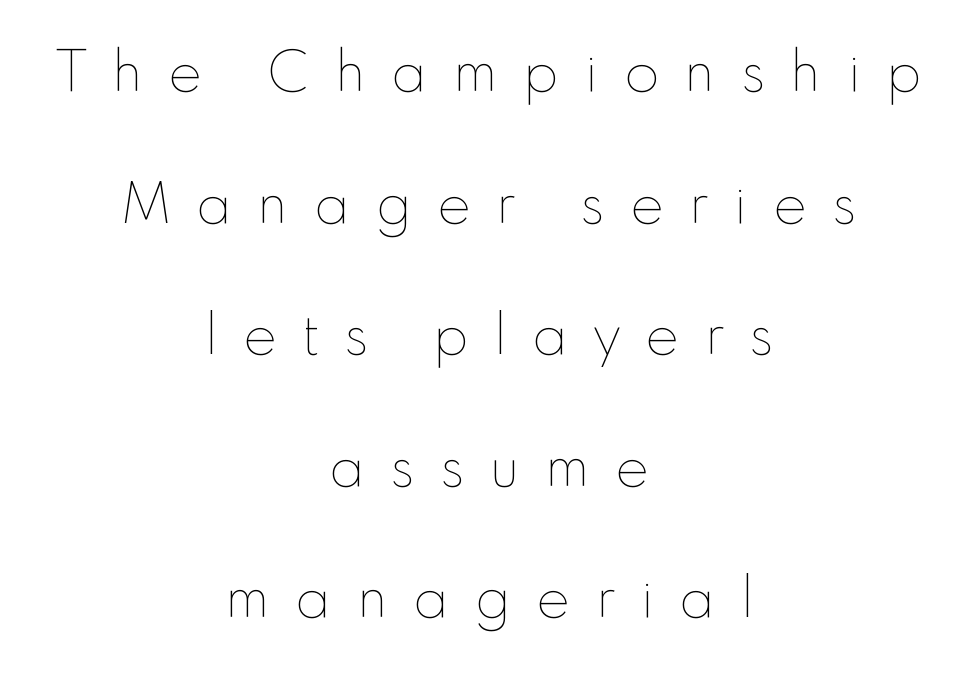
Q: Is the text bold? A: No.
Q: Is the text italic (slanted)? A: No, it is upright.
Q: Is the text underlined? A: No.
Q: How is the paragraph aligned? A: Centered.
Q: Is the spacing between letters normal or unusually wide? A: Unusually wide.
Q: Is the spacing between lines tight, normal or loose? A: Loose.
Q: Width (condensed, normal, or wide)? A: Normal.
Q: Stroke contrast? A: Low.
Q: x-height? A: Small.
Q: Monospaced? A: No.
